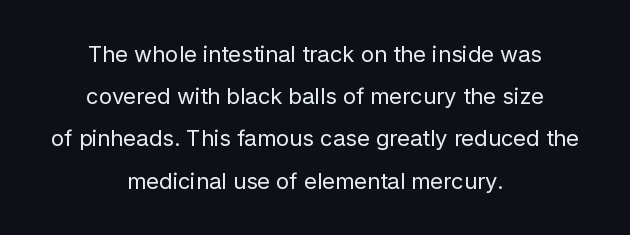
The leading is generous, giving the passage an open texture. The cut favours lightness, reaching ordinary text weight at its darkest. Centered paragraph, ragged on both sides. The horizontal fit of the characters is conventional and even. Posture: vertical. The specimen omits any rule beneath the text block's lines.
